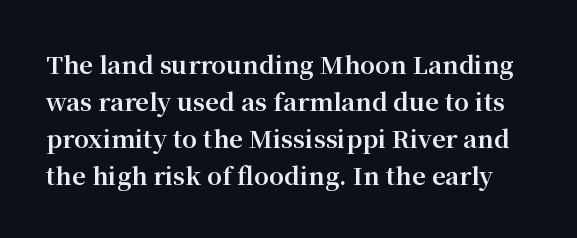
The type sits square on the baseline with zero lean. The baseline area is clear. Normally led — the rows are evenly, conventionally spaced. A full-strength bold gives these letters their thick strokes. Does extra space separate the letters? No, they use regular spacing.
